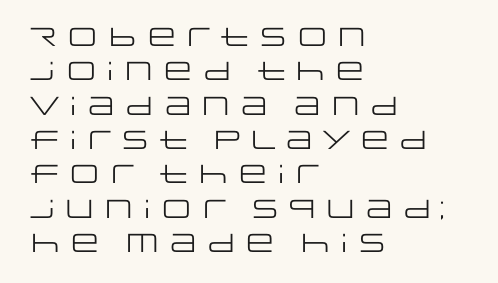
Leftover space on each line is placed entirely after the last word. Notice how the stems are strictly vertical — no italics here. The rendering uses a moderate line-height, typical for paragraphs. Underlining? Definitely not there. A light-to-regular cut is what we see here.
